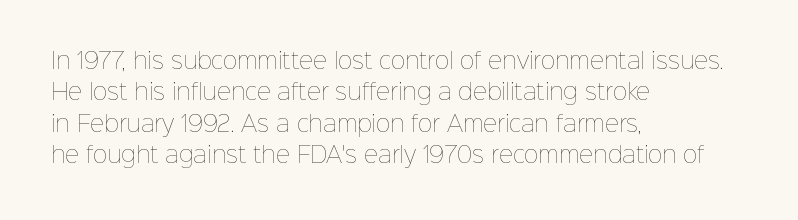
{"italic": "no", "bold": "no", "underline": "no", "align": "left", "line_spacing": "normal", "line_spacing_ratio": 1.43, "letter_spacing": "normal", "letter_spacing_em": 0.0, "glyph_px": 22}
